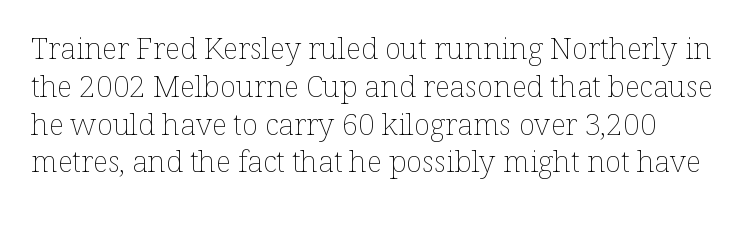
{"italic": "no", "bold": "no", "weight": "thin", "width": "normal", "stroke_contrast": "low", "x_height": "medium", "monospaced": "no", "underline": "no", "line_spacing": "normal", "line_spacing_ratio": 1.26, "letter_spacing": "normal", "letter_spacing_em": 0.0, "glyph_px": 30}
